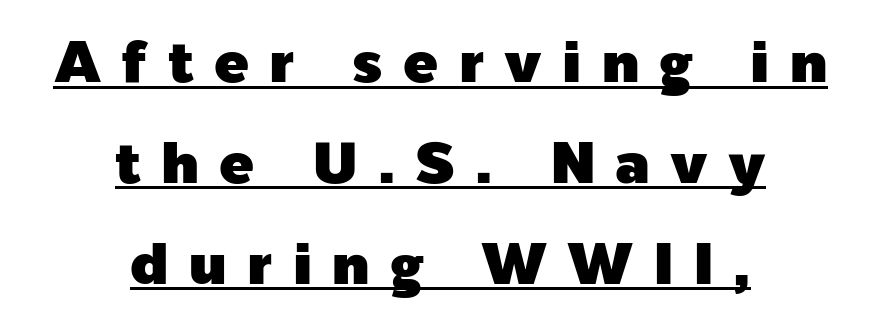
{"serif": "no", "italic": "no", "width": "normal", "x_height": "medium", "monospaced": "no", "underline": "yes", "align": "center", "line_spacing_ratio": 1.74, "letter_spacing": "wide", "letter_spacing_em": 0.35, "glyph_px": 58}
